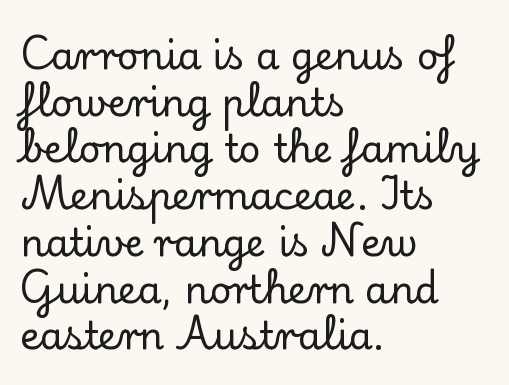
{"serif": "yes", "italic": "no", "width": "normal", "stroke_contrast": "low", "x_height": "small", "monospaced": "no", "underline": "no", "align": "left", "line_spacing_ratio": 1.23, "letter_spacing": "normal", "letter_spacing_em": 0.0, "glyph_px": 38}
